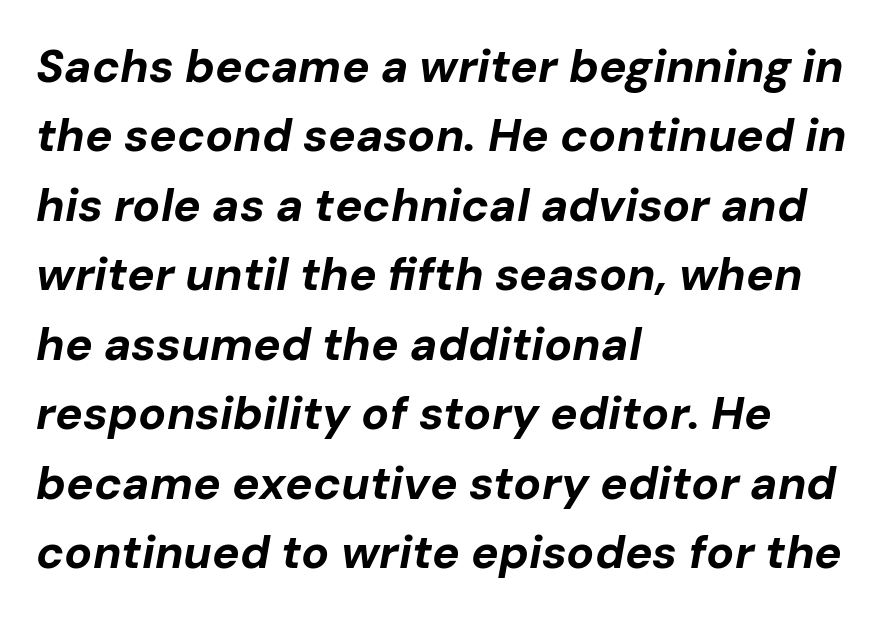
The image shows 46 px bold type, italic (leaning right); set left-aligned, normal line spacing (1.51x), normal letter spacing, not underlined; low stroke contrast and a medium x-height.
